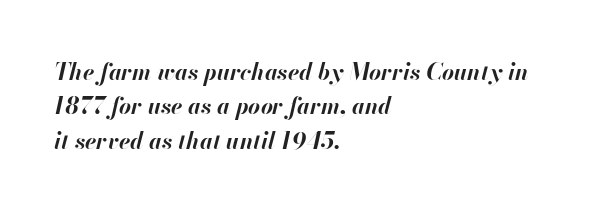
The image shows 23 px bold type, italic (leaning right); set left-aligned, normal line spacing (1.49x), normal letter spacing, not underlined.
